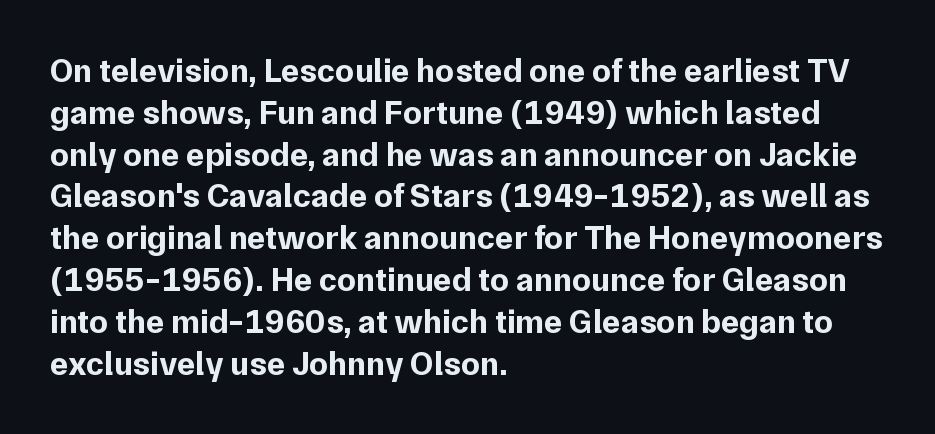
{"serif": "no", "italic": "no", "bold": "yes", "weight": "bold", "width": "normal", "stroke_contrast": "low", "x_height": "medium", "monospaced": "no", "underline": "no", "align": "left", "line_spacing_ratio": 1.23, "letter_spacing": "normal", "letter_spacing_em": 0.0, "glyph_px": 34}
